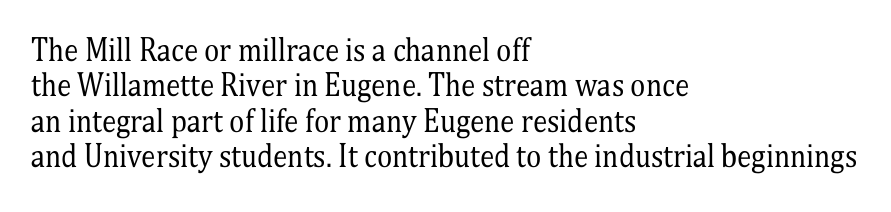
{"serif": "yes", "italic": "no", "bold": "no", "weight": "regular", "width": "condensed", "stroke_contrast": "medium", "x_height": "medium", "monospaced": "no", "underline": "no", "align": "left", "line_spacing_ratio": 1.22, "letter_spacing": "normal", "letter_spacing_em": 0.0, "glyph_px": 29}
